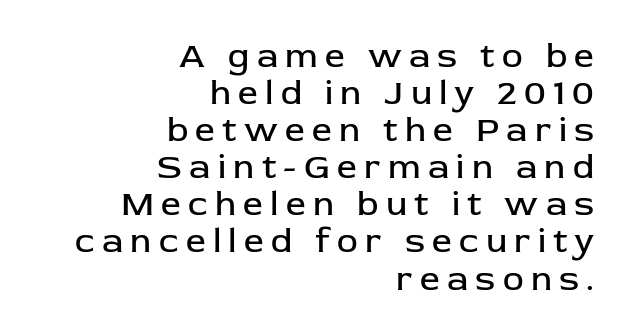
The leading is snug, giving the passage a crowded texture. Posture: vertical. The typeface chosen for these lines omits serifs. The letters advance in unequal steps, a hallmark of proportional type. Typeset ragged left — the right edge is the straight one. Letters rest on an invisible, unmarked baseline.
